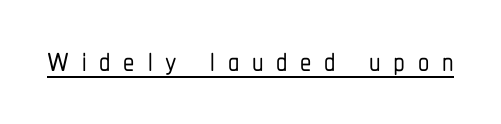
Each letter keeps its own natural width here, so spacing adapts to shape. Is there any slant? The stems are plumb. This is underlined copy, the kind a proofreader might mark for attention. The face used here is rendered with a markedly widened letterfit. Type style note: lacks serifs.
